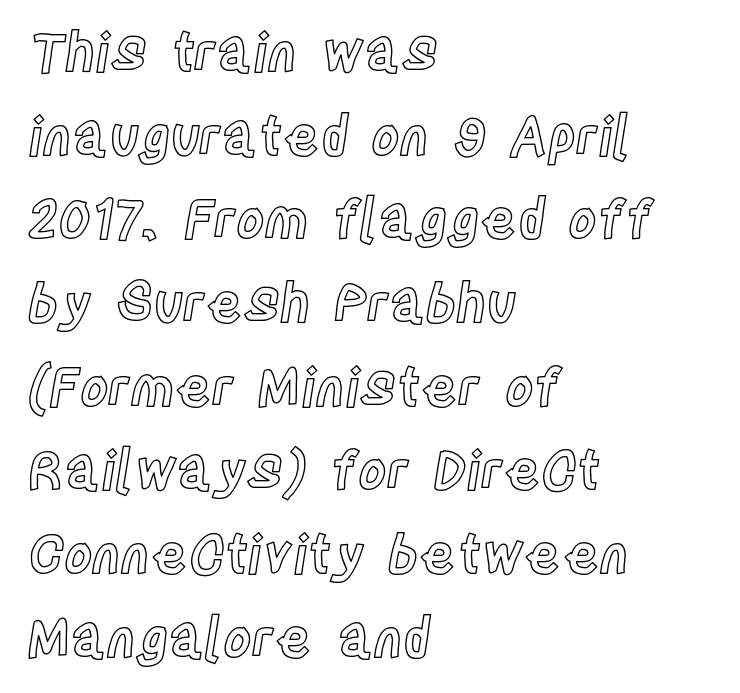
One glance says typical: line gaps are just what's usual. Short and long lines alike share a common starting point at left. The letterforms sit shoulder to shoulder at normal distance. Descenders hang freely into open space. Is this a fixed-width face? No — the glyphs have proportional, varying widths.
